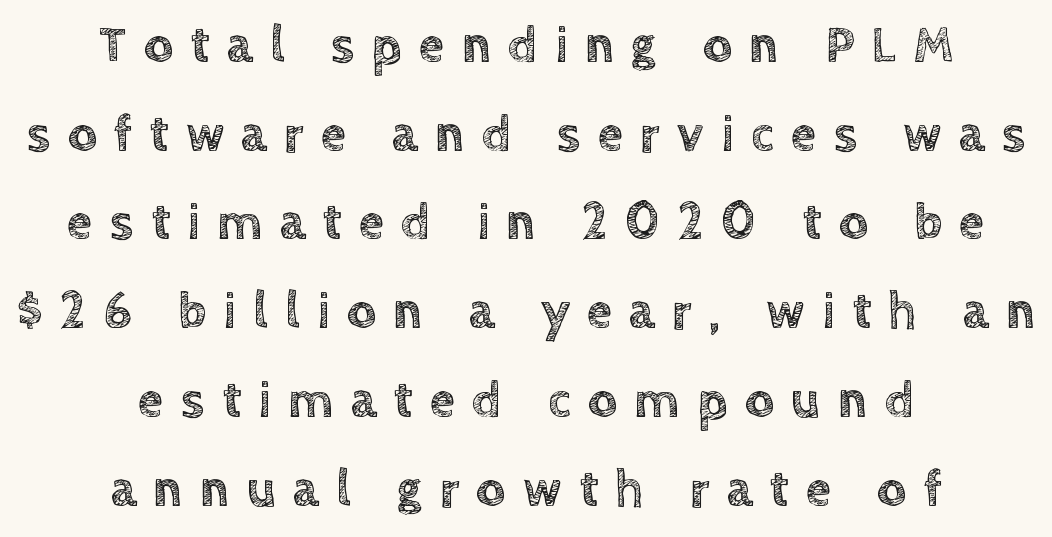
Q: Is the text italic (slanted)? A: No, it is upright.
Q: Is the text underlined? A: No.
Q: How is the paragraph aligned? A: Centered.
Q: Is the spacing between letters normal or unusually wide? A: Unusually wide.
Q: Width (condensed, normal, or wide)? A: Normal.
Q: x-height? A: Large.
Q: Monospaced? A: No.
